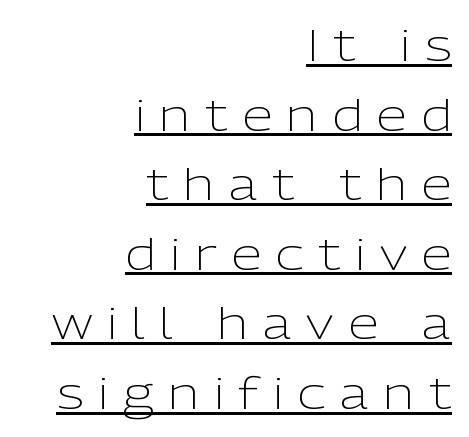
Is this a heavy cut? Hardly; it is regular or lighter. The vertical gap from one line to the next is medium. Spacing verdict: proportional, widths tailored to each character. Which margin do the lines hug? The right one — the left edge is uneven. What decoration does the sample have? An underline.
